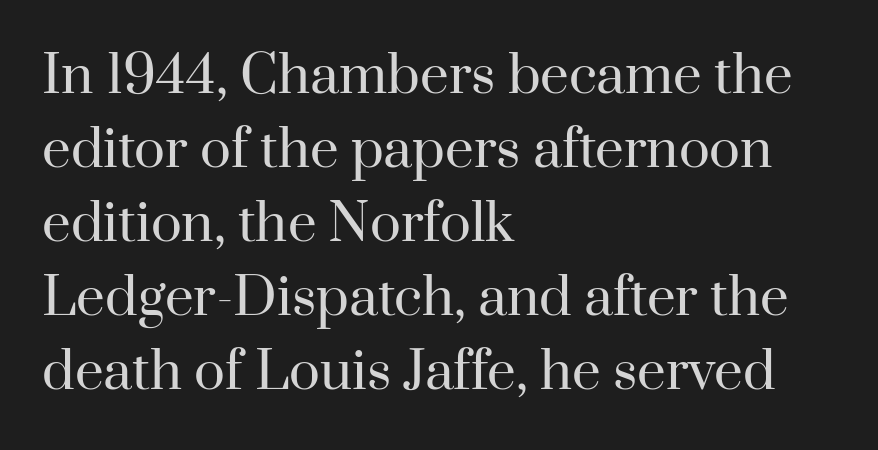
The letters advance in unequal steps, a hallmark of proportional type. The typesetter chose a ragged-right arrangement here. Weight: not bold — regular or lighter. Rows of type keep a routine distance in the vertical direction. Typographically, this falls in the serif category. Beneath every word, the page is bare.
